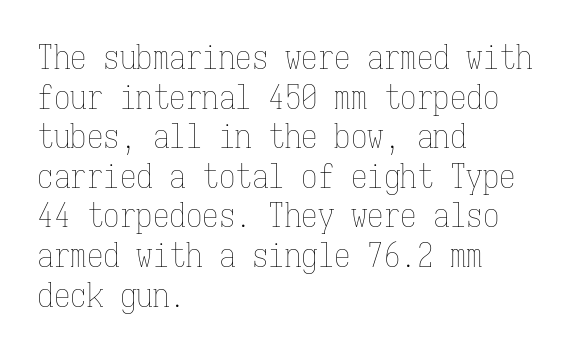
Q: Is the text bold? A: No.
Q: Is the text italic (slanted)? A: No, it is upright.
Q: Is the text underlined? A: No.
Q: How is the paragraph aligned? A: Left-aligned.
Q: Is the spacing between letters normal or unusually wide? A: Normal.
Q: Width (condensed, normal, or wide)? A: Condensed.
Q: Stroke contrast? A: Low.
Q: x-height? A: Medium.
Q: Monospaced? A: Yes.
